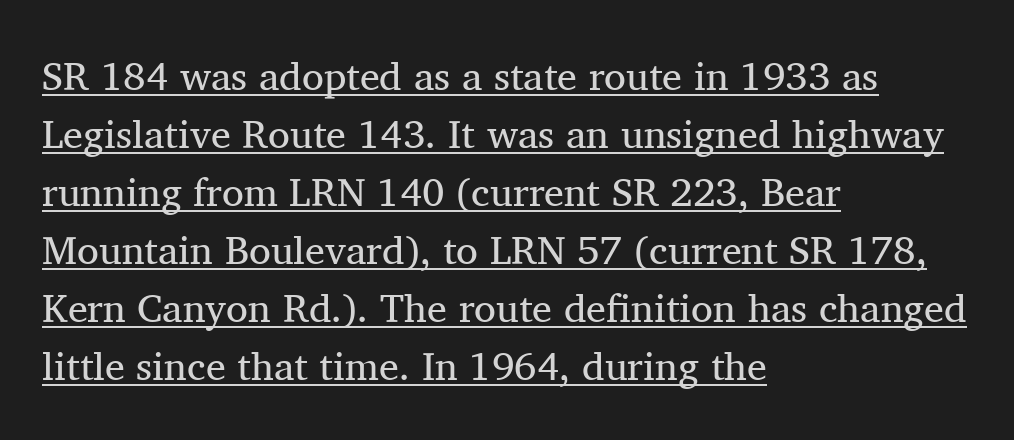
{"serif": "yes", "italic": "no", "bold": "no", "weight": "regular", "width": "normal", "stroke_contrast": "medium", "x_height": "medium", "monospaced": "no", "underline": "yes", "align": "left", "line_spacing": "normal", "line_spacing_ratio": 1.45, "letter_spacing": "normal", "letter_spacing_em": 0.0, "glyph_px": 40}
